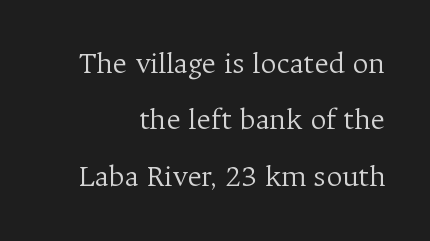
The image shows 31 px light serif type, upright; set right-aligned, line spacing 1.82x, normal letter spacing, not underlined; medium stroke contrast and a medium x-height.
